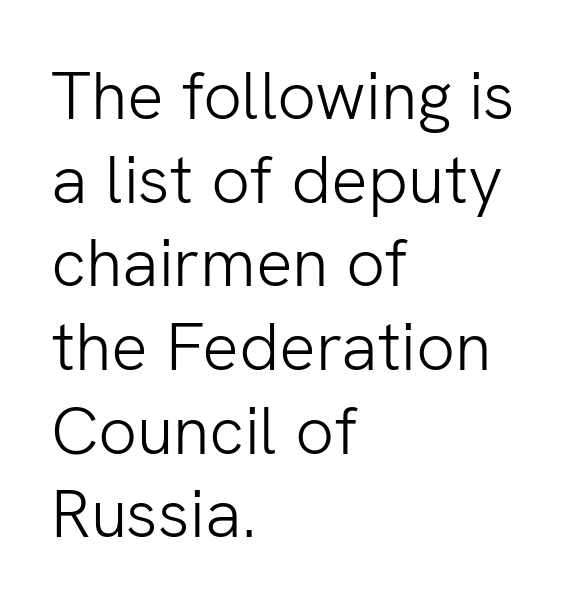
Serifs: no, the terminals of the letterforms are clean. Character widths vary here, with narrow letters taking less room than wide ones. Characters follow at the spacing the type designer built in. Designer's note — italics off, roman on. The zone under the glyphs is completely vacant. Letters have the restrained weight of plain body copy at most.
